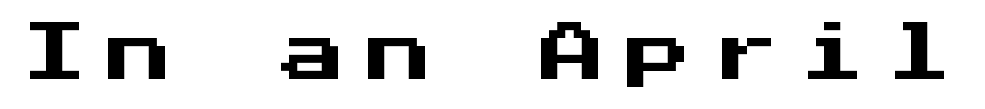
{"serif": "no", "italic": "no", "width": "normal", "stroke_contrast": "medium", "x_height": "medium", "monospaced": "yes", "underline": "no", "letter_spacing": "wide", "letter_spacing_em": 0.33, "glyph_px": 65}
